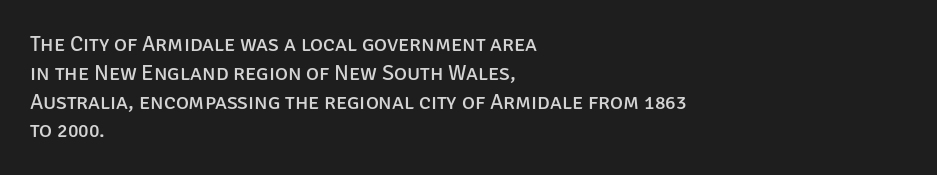
No extra ink here — the face is not bold. The ragged edge is on the right, which tells us the setting is flush left. Decoration check: the copy has no underline. Between one letter and the next there's only the usual sliver of space. No italicization has been applied; the sample stays upright. Successive baselines arrive at the customary interval.
